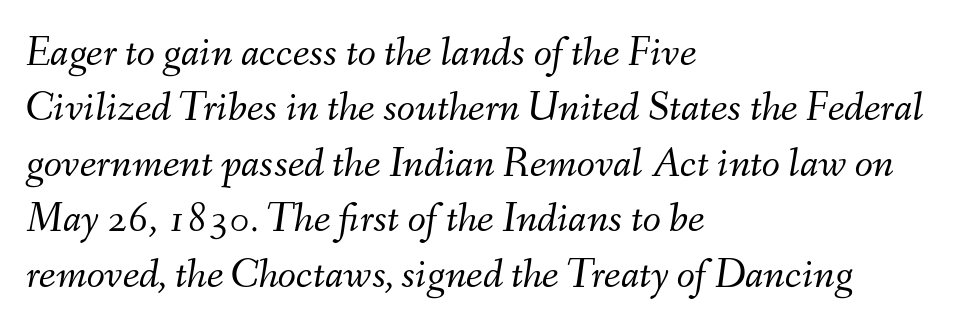
The image shows 42 px light type, italic (leaning right); set left-aligned, normal line spacing (1.32x), normal letter spacing, not underlined; medium stroke contrast and a small x-height.
